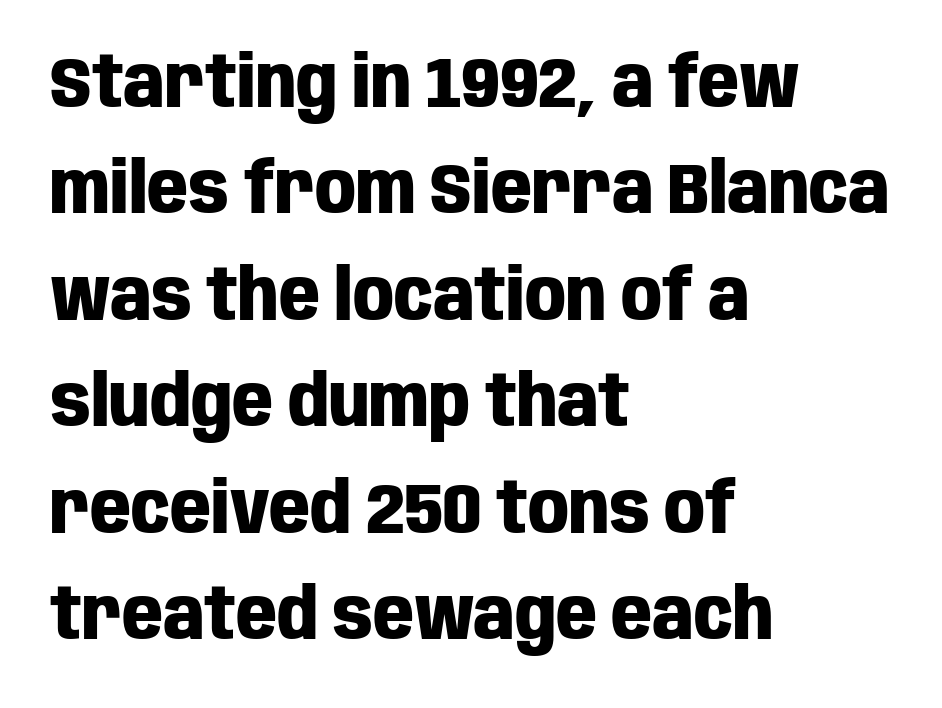
Q: Is the text bold? A: Yes.
Q: Is the text italic (slanted)? A: No, it is upright.
Q: Is the typeface a serif or a sans-serif typeface? A: Sans-serif.
Q: Is the text underlined? A: No.
Q: How is the paragraph aligned? A: Left-aligned.
Q: Is the spacing between letters normal or unusually wide? A: Normal.
Q: Is the spacing between lines tight, normal or loose? A: Normal.
Q: Width (condensed, normal, or wide)? A: Condensed.
Q: Stroke contrast? A: Low.
Q: x-height? A: Large.
Q: Monospaced? A: No.
